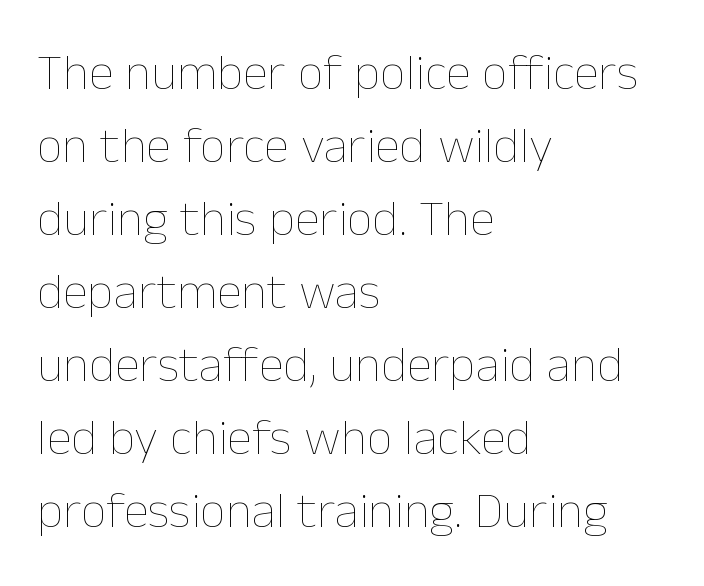
{"italic": "no", "bold": "no", "weight": "thin", "width": "normal", "stroke_contrast": "low", "x_height": "medium", "monospaced": "no", "underline": "no", "align": "left", "line_spacing": "normal", "line_spacing_ratio": 1.43, "letter_spacing": "normal", "letter_spacing_em": 0.0, "glyph_px": 51}
